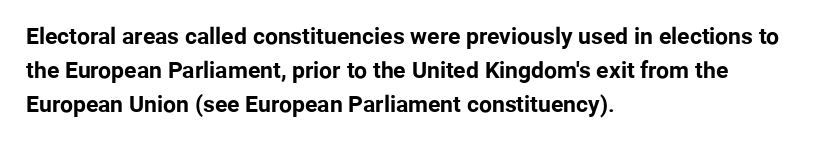
Q: Is the text bold? A: Yes.
Q: Is the text italic (slanted)? A: No, it is upright.
Q: Is the text underlined? A: No.
Q: How is the paragraph aligned? A: Left-aligned.
Q: Is the spacing between letters normal or unusually wide? A: Normal.
Q: Is the spacing between lines tight, normal or loose? A: Normal.
